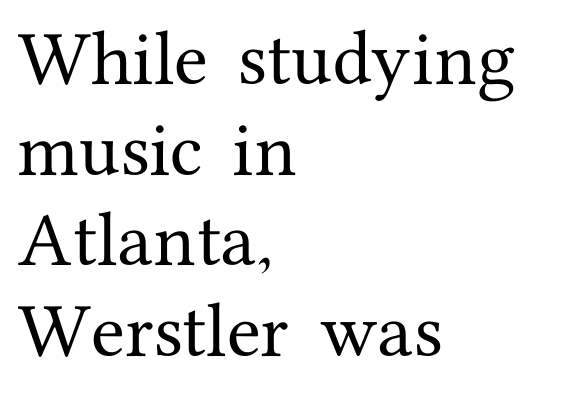
Q: Is the text italic (slanted)? A: No, it is upright.
Q: Is the typeface a serif or a sans-serif typeface? A: Serif.
Q: Is the text underlined? A: No.
Q: How is the paragraph aligned? A: Left-aligned.
Q: Is the spacing between letters normal or unusually wide? A: Normal.
Q: Is the spacing between lines tight, normal or loose? A: Normal.
Q: Width (condensed, normal, or wide)? A: Normal.
Q: Stroke contrast? A: Medium.
Q: x-height? A: Medium.
Q: Monospaced? A: No.
